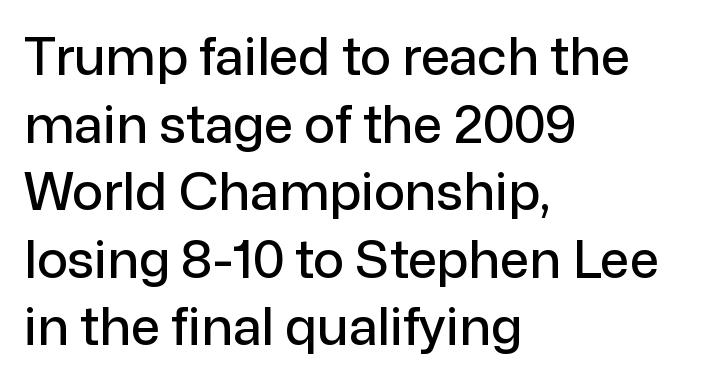
The image shows 52 px sans-serif type, upright; set left-aligned, normal line spacing (1.3x), normal letter spacing, not underlined; low stroke contrast and a medium x-height.
